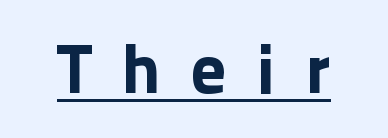
Short note: letters widely spaced. Proportional: the letters do not fall into vertical columns. A dark, heavy texture on the line: the type is bold. Type style note: lacks serifs. Designer's note — italics off, roman on. Underlining? Definitely there.
